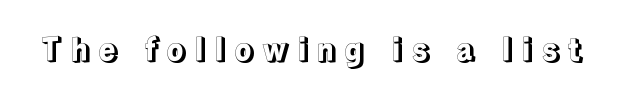
Observe the wide spacing: letters keep a clear distance from each other. These lines are rendered in a variable-pitch font. You can tell it's not italic because the verticals are truly vertical. Beneath every word, the page is bare.
